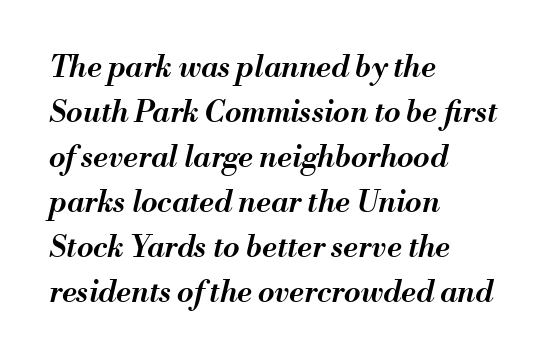
Q: Is the text bold? A: Semi-bold.
Q: Is the text italic (slanted)? A: Yes, it leans right by about 13 degrees.
Q: Is the text underlined? A: No.
Q: How is the paragraph aligned? A: Left-aligned.
Q: Is the spacing between letters normal or unusually wide? A: Normal.
Q: Is the spacing between lines tight, normal or loose? A: Normal.
Q: Width (condensed, normal, or wide)? A: Normal.
Q: Stroke contrast? A: Medium.
Q: x-height? A: Small.
Q: Monospaced? A: No.
